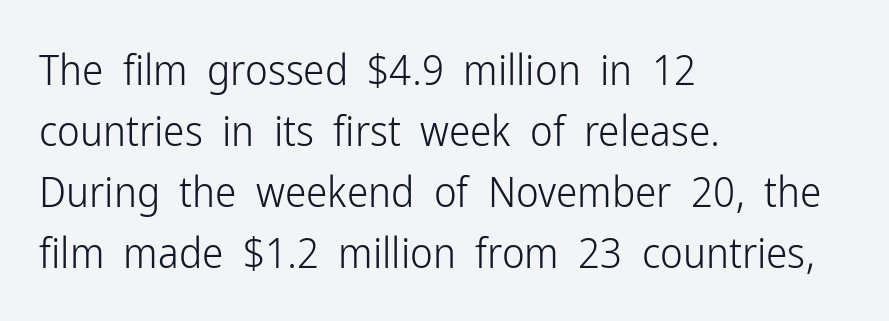
{"serif": "no", "italic": "no", "bold": "no", "weight": "light", "width": "condensed", "stroke_contrast": "low", "x_height": "medium", "monospaced": "no", "underline": "no", "align": "left", "line_spacing": "normal", "line_spacing_ratio": 1.42, "letter_spacing": "normal", "letter_spacing_em": 0.0, "glyph_px": 43}
